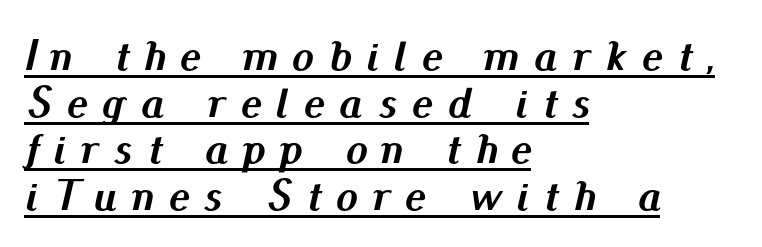
The tracking reads as deliberately expanded to a designer's eye. I'd describe the lettering as bold — thick and assertive. A rule runs beneath these lines of type. The letters advance in unequal steps, a hallmark of proportional type. This sample uses an oblique cut, with every glyph tilted off the vertical.
